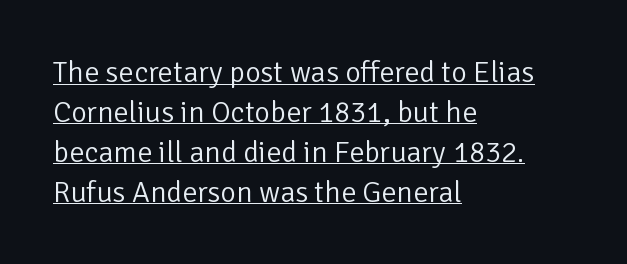
The image shows 30 px light sans-serif type, upright; set left-aligned, normal line spacing (1.33x), normal letter spacing, underlined; low stroke contrast and a medium x-height.
